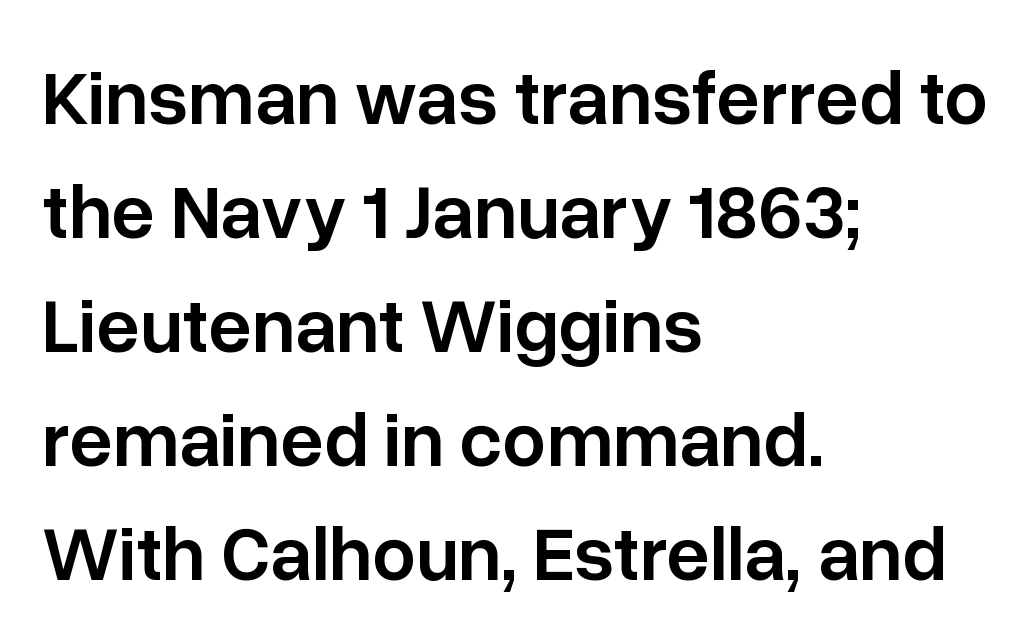
The image shows 77 px semibold sans-serif type, upright; set left-aligned, normal line spacing (1.48x), normal letter spacing, not underlined; low stroke contrast and a medium x-height.
